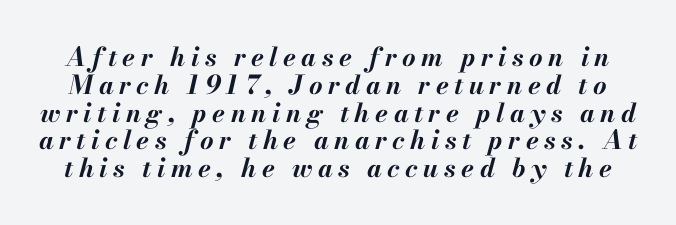
Emphasis by weight is at full strength: bold. The block of text is dense from top to bottom, with scant space between rows. Slant detected: the letters are inclined. There is plenty of visible air inserted between adjacent glyphs.
